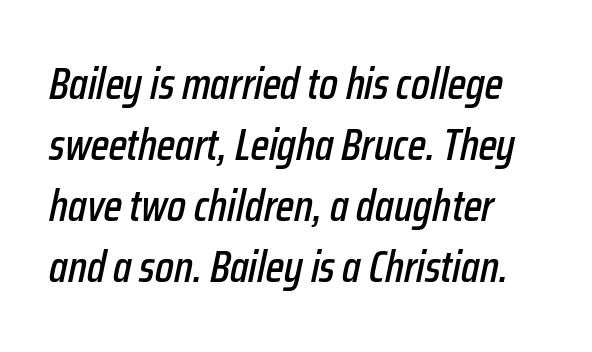
Proportional: the letters do not fall into vertical columns. Quick note: interline space is typical. A clean baseline with only descenders dipping below it. Italic: yes, the glyphs are oblique. Caption: standard tracking, unaltered.
